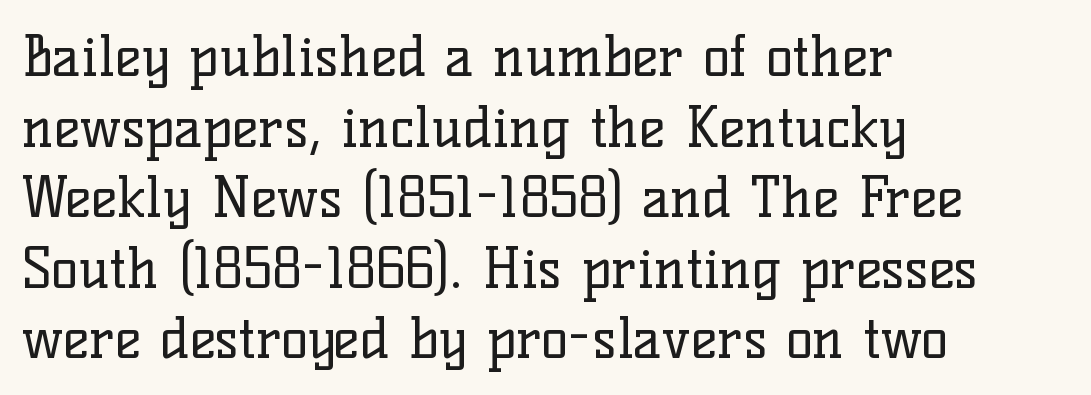
The image shows 56 px regular-weight serif type, upright; set left-aligned, normal line spacing (1.26x), normal letter spacing, not underlined; low stroke contrast and a medium x-height.
